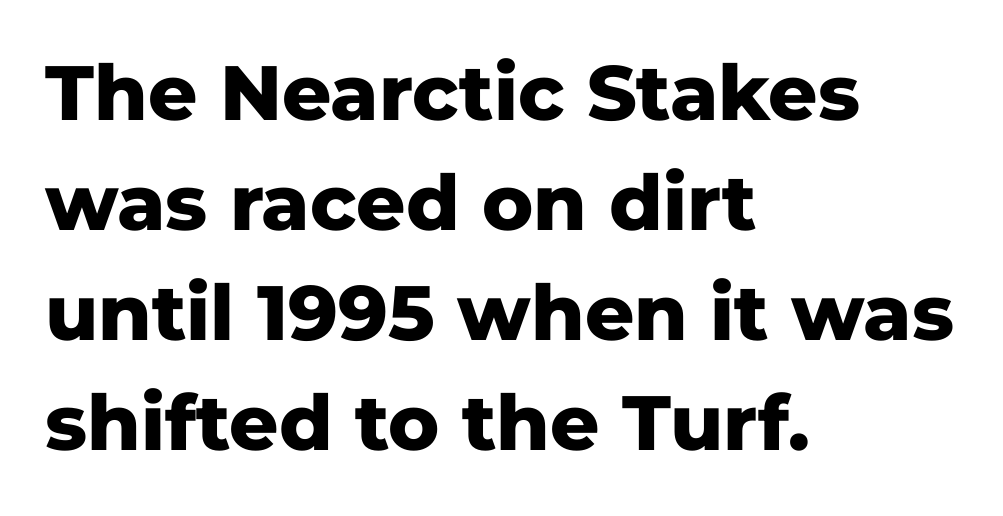
Q: Is the text bold? A: Yes.
Q: Is the text italic (slanted)? A: No, it is upright.
Q: Is the typeface a serif or a sans-serif typeface? A: Sans-serif.
Q: Is the text underlined? A: No.
Q: How is the paragraph aligned? A: Left-aligned.
Q: Is the spacing between letters normal or unusually wide? A: Normal.
Q: Is the spacing between lines tight, normal or loose? A: Normal.
Q: Width (condensed, normal, or wide)? A: Normal.
Q: Stroke contrast? A: Low.
Q: x-height? A: Medium.
Q: Monospaced? A: No.
